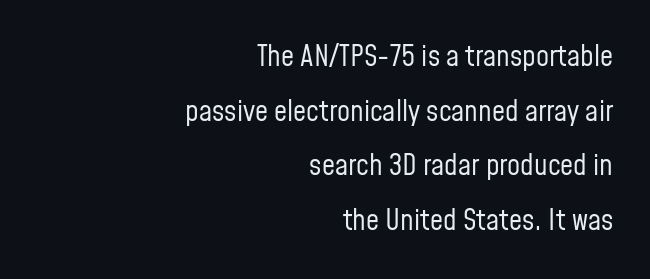
Nope, no serifs anywhere on these letters. Do the letters lean? They stand straight. Is the type heavy? It reads as light-to-regular instead. Honestly, the letter spacing is just normal — you wouldn't notice it.
